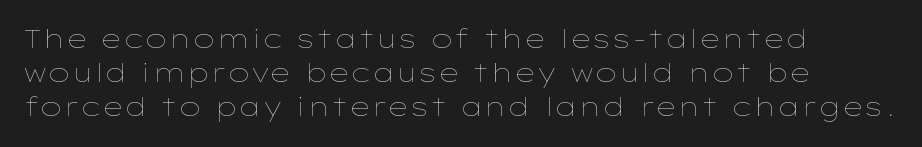
The area under the type is left untouched. A roman cut, with each character standing at attention. Observe the ordinary spacing: letters are neighbours, not strangers. Notice how the passage keeps a crisp vertical edge on the left only.
